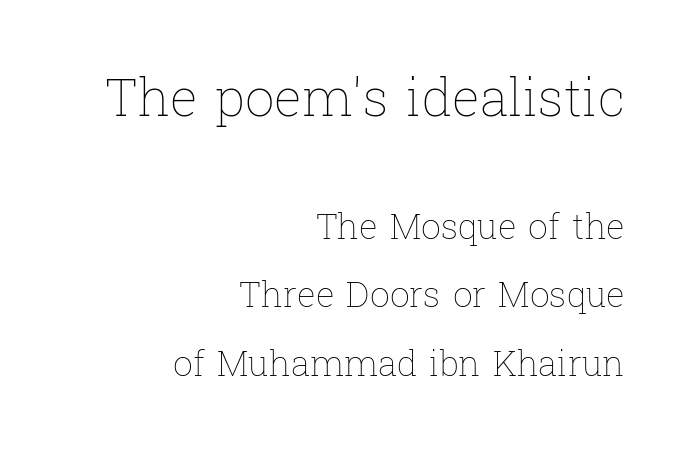
In terms of leading, this rendering errs on the spacious side. This rendering leaves character spacing at its baseline value. Visually, the top section dominates because its glyphs are scaled up. The string is rendered with underlining switched off. The passage shown is typed in a proportional face where columns would drift.
